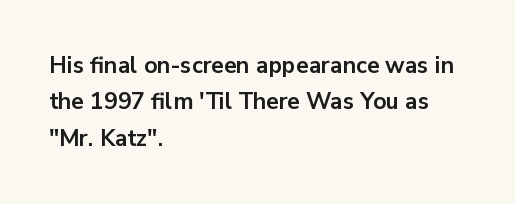
{"italic": "no", "bold": "yes", "underline": "no", "align": "left", "line_spacing": "normal", "line_spacing_ratio": 1.58, "letter_spacing": "normal", "letter_spacing_em": 0.0, "glyph_px": 23}
